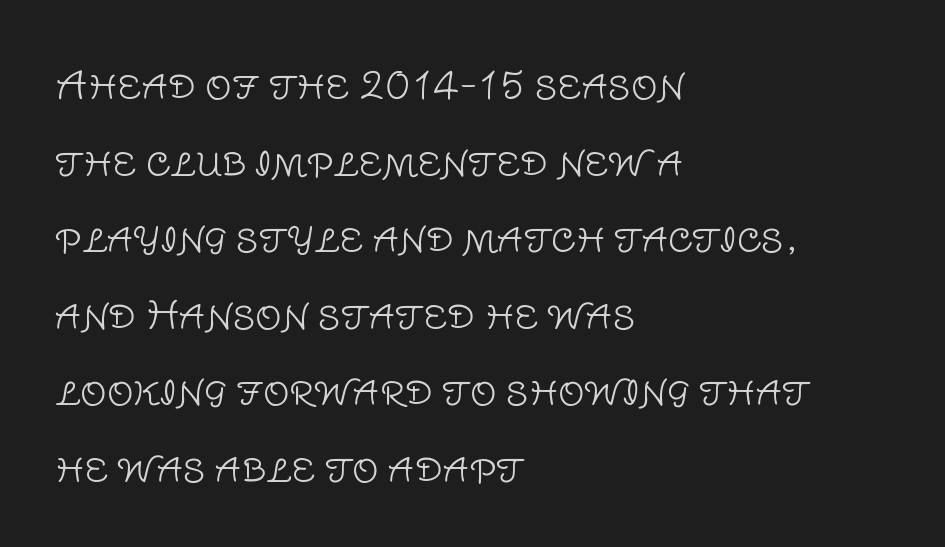
These glyphs show unthickened strokes, regular width or finer. The passage shown has conventional tracking throughout. Does the copy run flush right? No — it runs flush left. Unmarked baselines from the first word to the last.
